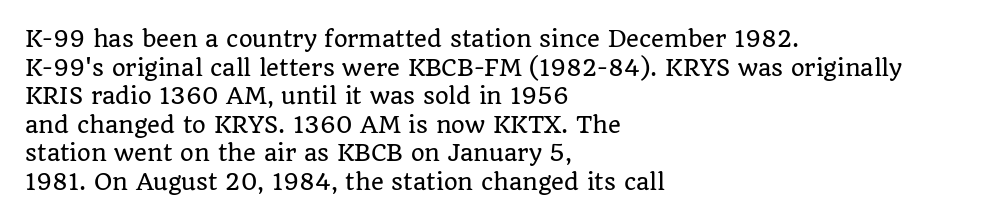
The image shows 22 px text type, upright; set left-aligned, normal line spacing (1.3x), normal letter spacing, not underlined.
